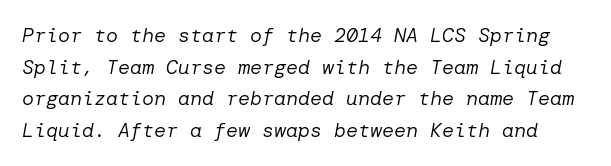
Q: Is the text bold? A: No.
Q: Is the text italic (slanted)? A: Yes, it leans right by about 10 degrees.
Q: Is the text underlined? A: No.
Q: Is the spacing between letters normal or unusually wide? A: Normal.
Q: Is the spacing between lines tight, normal or loose? A: Normal.
